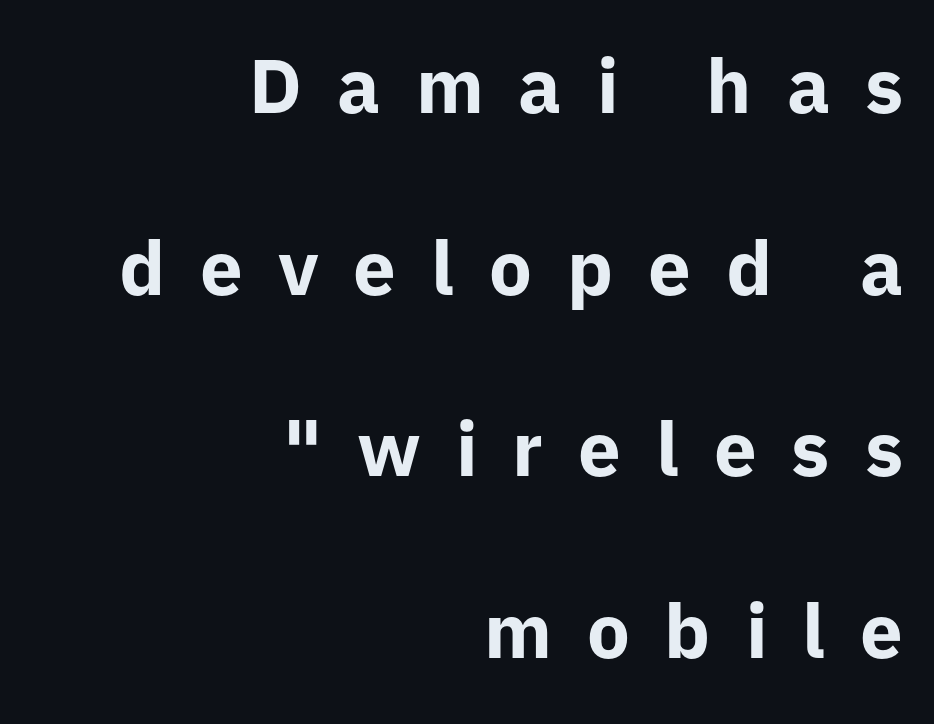
Q: Is the text bold? A: Yes.
Q: Is the text italic (slanted)? A: No, it is upright.
Q: Is the typeface a serif or a sans-serif typeface? A: Sans-serif.
Q: Is the text underlined? A: No.
Q: How is the paragraph aligned? A: Right-aligned.
Q: Is the spacing between letters normal or unusually wide? A: Unusually wide.
Q: Is the spacing between lines tight, normal or loose? A: Loose.
Q: Width (condensed, normal, or wide)? A: Normal.
Q: Stroke contrast? A: Low.
Q: x-height? A: Medium.
Q: Monospaced? A: No.
